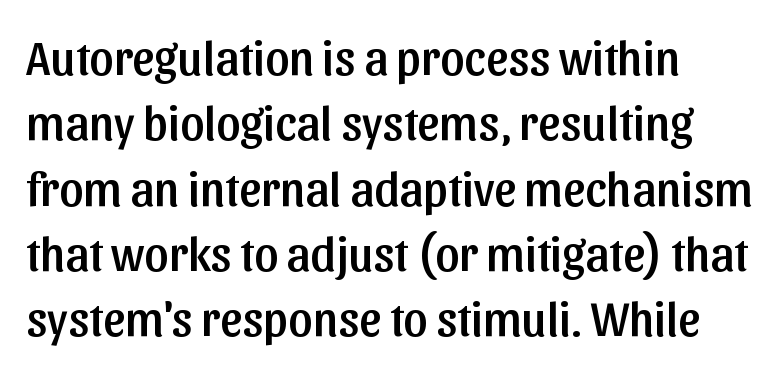
{"serif": "no", "italic": "no", "width": "normal", "stroke_contrast": "low", "x_height": "medium", "monospaced": "no", "underline": "no", "align": "left", "line_spacing": "normal", "line_spacing_ratio": 1.36, "letter_spacing": "normal", "letter_spacing_em": 0.0, "glyph_px": 48}
